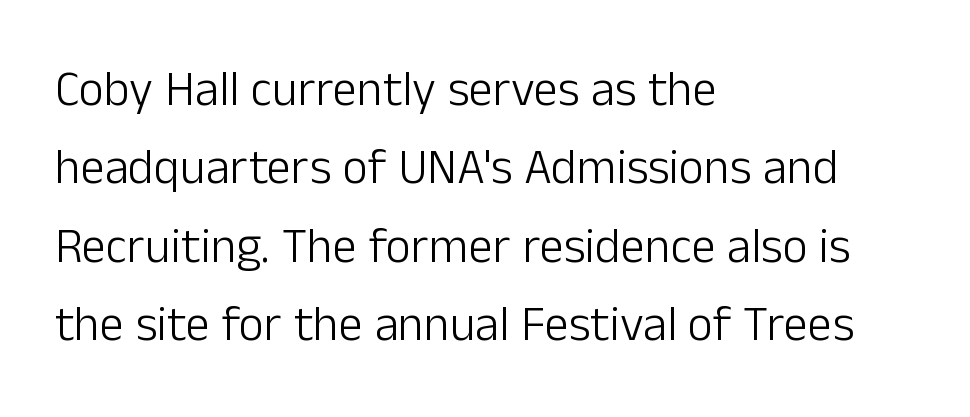
The image shows 49 px light sans-serif type, upright; set left-aligned, normal line spacing (1.6x), normal letter spacing, not underlined; low stroke contrast and a medium x-height.
